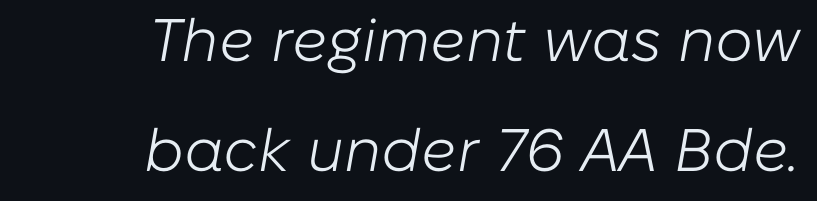
Slant detected: the letters are inclined. Is this a fixed-width face? No — the glyphs have proportional, varying widths. Is this a heavy cut? Hardly; it is regular or lighter. The passage shown is not underscored anywhere. Honestly, the letter spacing is just normal — you wouldn't notice it.
